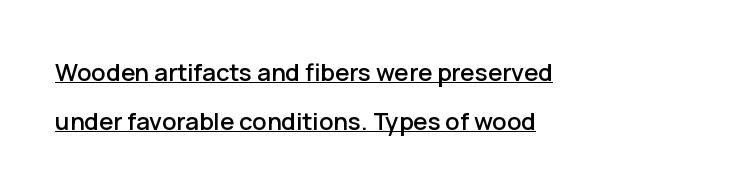
The image shows 24 px text type, upright; set left-aligned, loose line spacing (2.06x), normal letter spacing, underlined.
